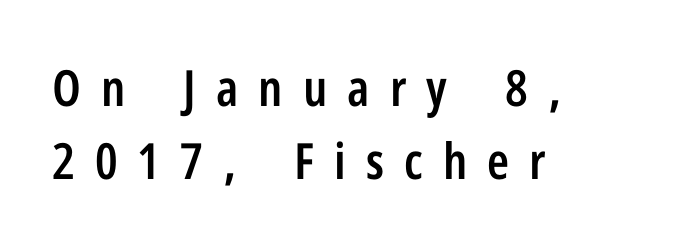
{"serif": "no", "italic": "no", "bold": "semi", "weight": "semibold", "width": "condensed", "stroke_contrast": "low", "x_height": "medium", "monospaced": "no", "underline": "no", "align": "left", "line_spacing": "normal", "line_spacing_ratio": 1.46, "letter_spacing": "wide", "letter_spacing_em": 0.4, "glyph_px": 50}
